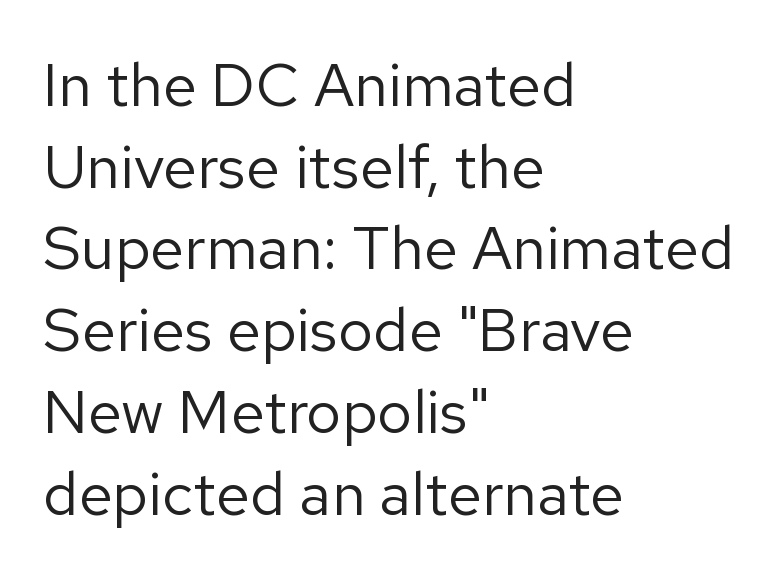
Q: Is the text bold? A: No.
Q: Is the text italic (slanted)? A: No, it is upright.
Q: Is the typeface a serif or a sans-serif typeface? A: Sans-serif.
Q: Is the text underlined? A: No.
Q: How is the paragraph aligned? A: Left-aligned.
Q: Is the spacing between letters normal or unusually wide? A: Normal.
Q: Is the spacing between lines tight, normal or loose? A: Normal.
Q: Width (condensed, normal, or wide)? A: Normal.
Q: Stroke contrast? A: Low.
Q: x-height? A: Medium.
Q: Monospaced? A: No.
